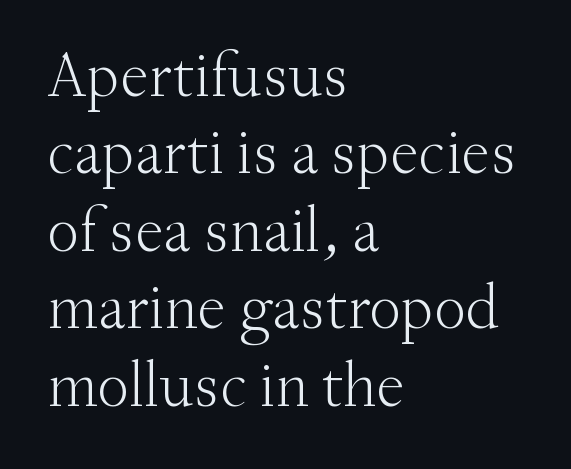
The passage shown is not underscored anywhere. The specimen reads as upright at a glance. Here the designer chose a conventional face with non-uniform glyph widths. This sample uses a serif face.
